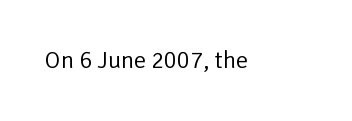
The image shows 24 px text type, upright; set normal letter spacing, not underlined.
